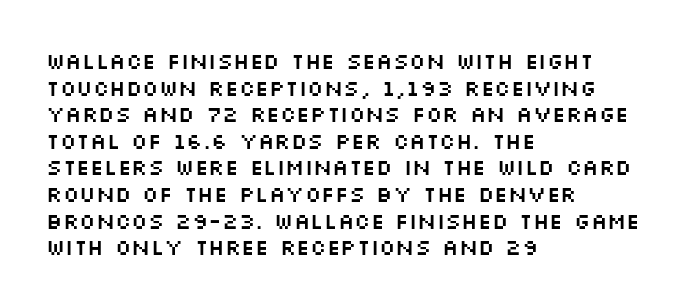
The image shows 22 px text type, upright; set left-aligned, line spacing 1.21x, normal letter spacing, not underlined.
